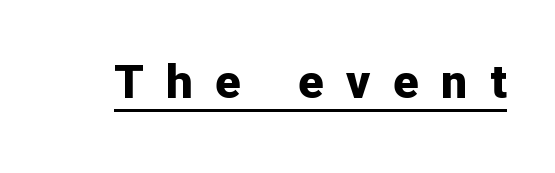
Q: Is the text bold? A: Yes.
Q: Is the text italic (slanted)? A: No, it is upright.
Q: Is the typeface a serif or a sans-serif typeface? A: Sans-serif.
Q: Is the text underlined? A: Yes.
Q: Is the spacing between letters normal or unusually wide? A: Unusually wide.
Q: Width (condensed, normal, or wide)? A: Normal.
Q: Stroke contrast? A: Low.
Q: x-height? A: Medium.
Q: Monospaced? A: No.
